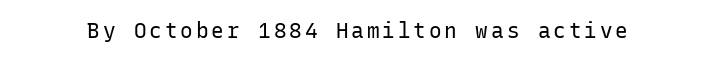
The image shows 21 px text type, upright; set not underlined.
